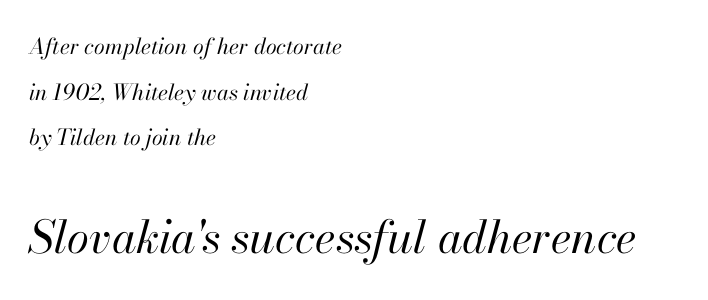
Q: Is the text bold? A: No.
Q: Is the text italic (slanted)? A: Yes, it leans right by about 13 degrees.
Q: Is the text underlined? A: No.
Q: How is the paragraph aligned? A: Left-aligned.
Q: Is the spacing between letters normal or unusually wide? A: Normal.
Q: Is the spacing between lines tight, normal or loose? A: Loose.
Q: Which block of text is set in a larger size, the first (top) or the second (bottom)? A: The second (bottom) one.
Q: Width (condensed, normal, or wide)? A: Normal.
Q: Stroke contrast? A: High.
Q: x-height? A: Small.
Q: Monospaced? A: No.
